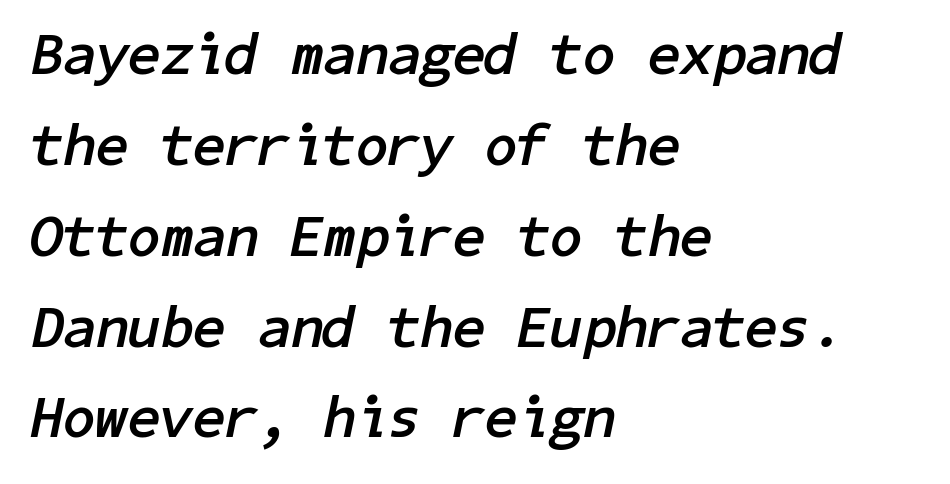
{"italic": "yes", "lean": "right", "slant_degrees": 11, "bold": "yes", "weight": "semibold", "width": "normal", "stroke_contrast": "low", "x_height": "medium", "underline": "no", "align": "left", "line_spacing": "normal", "line_spacing_ratio": 1.54, "letter_spacing": "normal", "letter_spacing_em": 0.0, "glyph_px": 59}
